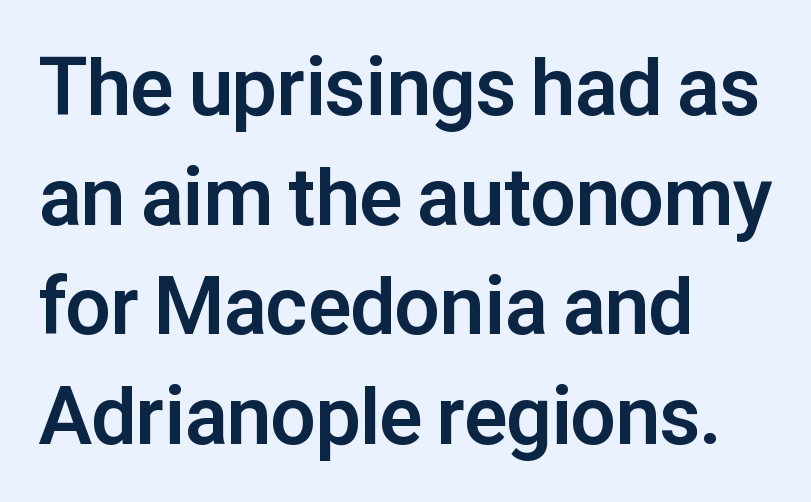
The image shows 80 px bold sans-serif type, upright; set left-aligned, normal line spacing (1.37x), normal letter spacing, not underlined; low stroke contrast and a medium x-height.
